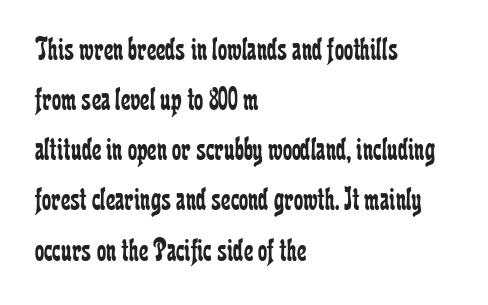
The image shows 33 px regular-weight, condensed serif type, upright; set left-aligned, normal line spacing (1.52x), normal letter spacing, not underlined; low stroke contrast and a medium x-height.
